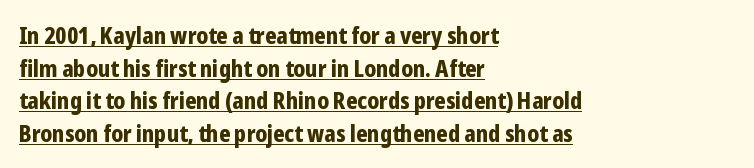
The lettering is marked with a stroke running underneath it. Chunky letters — that's bold for sure. The horizontal fit of the characters is conventional and even. Notice how descenders clear the ascenders below comfortably — that's standard leading. Designer's note — italics off, roman on. Visually the block forms a straight wall on the left and a jagged coastline on the right.
